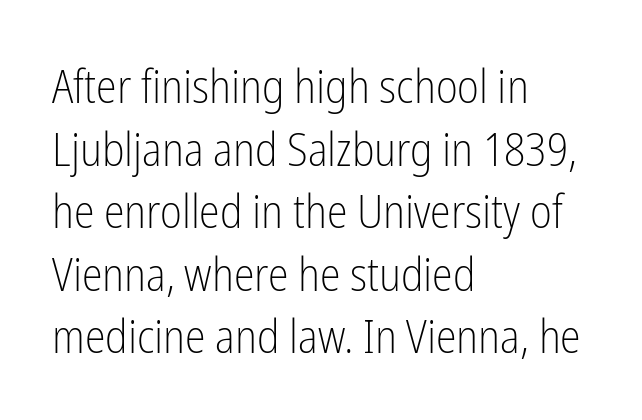
The image shows 47 px light, condensed sans-serif type, upright; set left-aligned, normal line spacing (1.33x), normal letter spacing, not underlined; low stroke contrast and a medium x-height.
